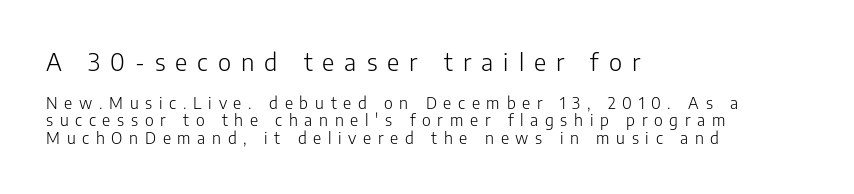
{"italic": "no", "bold": "no", "underline": "no", "align": "left", "line_spacing": "tight", "line_spacing_ratio": 1.1, "letter_spacing": "wide", "letter_spacing_em": 0.42, "larger_block": "first", "size_ratio": 1.5, "glyph_px": 24}
